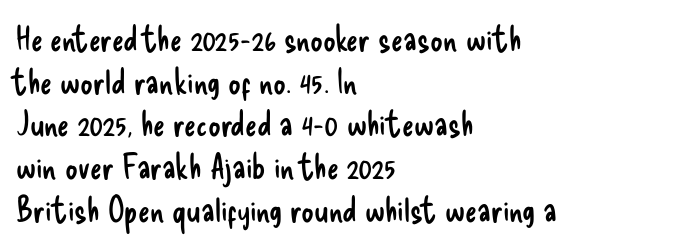
The letters stand straight up with perfectly vertical stems. The passage shown has conventional tracking throughout. A bare baseline throughout the passage. These lines stack with their left ends in a neat column.
